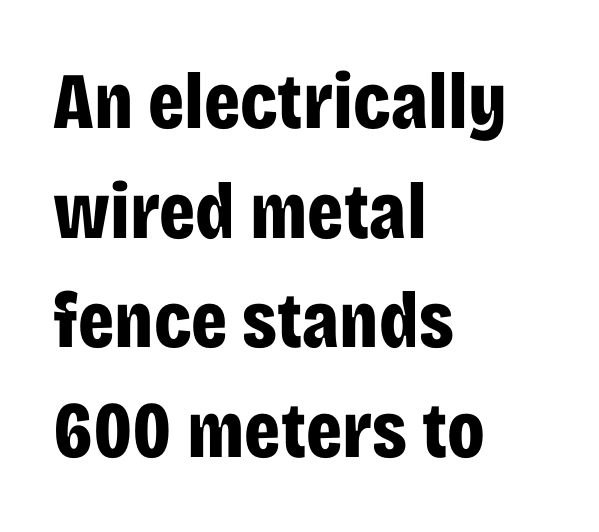
Q: Is the text bold? A: Yes.
Q: Is the text italic (slanted)? A: No, it is upright.
Q: Is the typeface a serif or a sans-serif typeface? A: Sans-serif.
Q: Is the text underlined? A: No.
Q: How is the paragraph aligned? A: Left-aligned.
Q: Is the spacing between letters normal or unusually wide? A: Normal.
Q: Is the spacing between lines tight, normal or loose? A: Normal.
Q: Width (condensed, normal, or wide)? A: Condensed.
Q: Stroke contrast? A: Low.
Q: x-height? A: Large.
Q: Monospaced? A: No.
